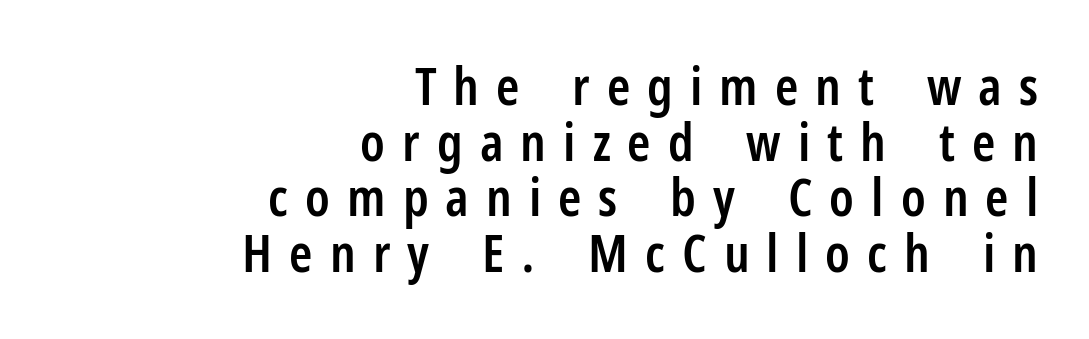
{"serif": "no", "italic": "no", "bold": "semi", "weight": "semibold", "width": "condensed", "stroke_contrast": "low", "x_height": "medium", "monospaced": "no", "underline": "no", "align": "right", "line_spacing": "tight", "line_spacing_ratio": 1.05, "letter_spacing": "wide", "letter_spacing_em": 0.32, "glyph_px": 53}
